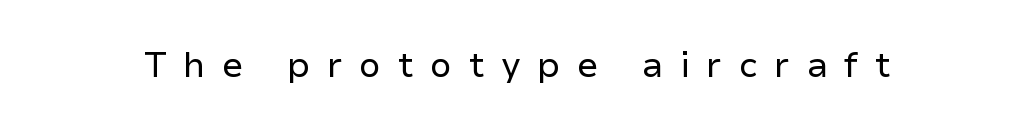
Plain, unruled lines of type. The face used here is rendered with a markedly widened letterfit. No italicization has been applied; the sample stays upright. No heavy texture on the line: the type isn't bold. Varying glyph widths throughout — classic text-font behaviour.
